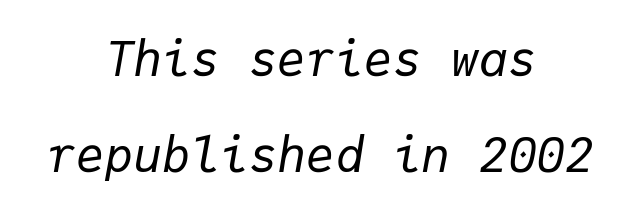
{"italic": "yes", "lean": "right", "slant_degrees": 9, "bold": "no", "weight": "regular", "width": "normal", "stroke_contrast": "low", "x_height": "medium", "monospaced": "yes", "underline": "no", "align": "center", "line_spacing": "loose", "line_spacing_ratio": 1.99, "letter_spacing": "normal", "letter_spacing_em": 0.0, "glyph_px": 48}
